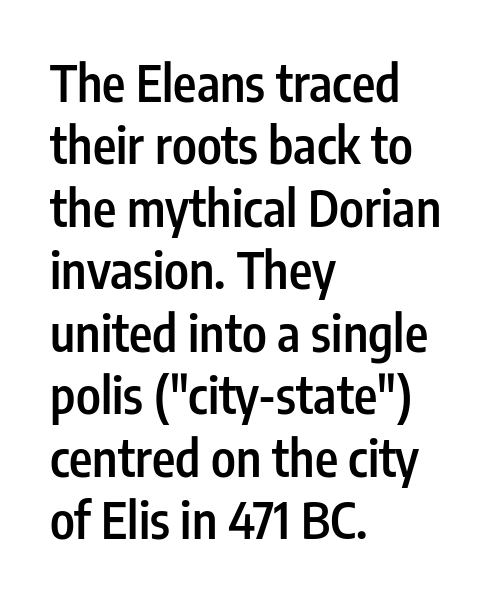
Q: Is the text bold? A: Semi-bold.
Q: Is the text italic (slanted)? A: No, it is upright.
Q: Is the typeface a serif or a sans-serif typeface? A: Sans-serif.
Q: Is the text underlined? A: No.
Q: How is the paragraph aligned? A: Left-aligned.
Q: Is the spacing between letters normal or unusually wide? A: Normal.
Q: Is the spacing between lines tight, normal or loose? A: Normal.
Q: Width (condensed, normal, or wide)? A: Condensed.
Q: Stroke contrast? A: Low.
Q: x-height? A: Medium.
Q: Monospaced? A: No.
